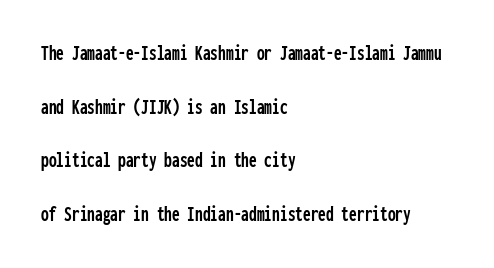
The image shows 22 px text type, upright; set left-aligned, loose line spacing (2.44x), normal letter spacing, not underlined.
